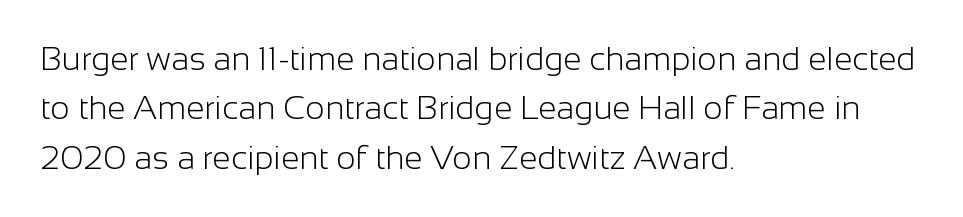
The ragged edge is on the right, which tells us the setting is flush left. Default kerning and tracking; the words read as compact shapes. Is this a sans? Yes — the strokes have no serifs. Vertically, the passage feels balanced, rows spaced as you'd expect.
